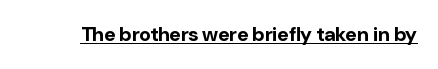
Q: Is the text bold? A: Yes.
Q: Is the text italic (slanted)? A: No, it is upright.
Q: Is the text underlined? A: Yes.
Q: Is the spacing between letters normal or unusually wide? A: Normal.
